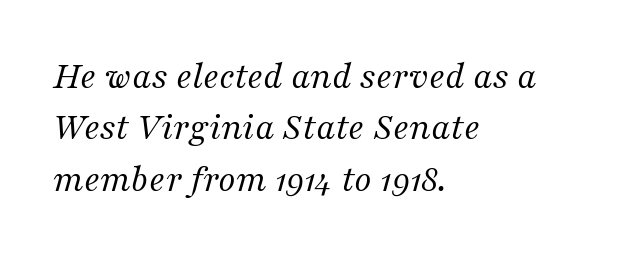
Q: Is the text bold? A: No.
Q: Is the text italic (slanted)? A: Yes, it leans right by about 16 degrees.
Q: Is the typeface a serif or a sans-serif typeface? A: Serif.
Q: Is the text underlined? A: No.
Q: How is the paragraph aligned? A: Left-aligned.
Q: Is the spacing between letters normal or unusually wide? A: Normal.
Q: Is the spacing between lines tight, normal or loose? A: Normal.
Q: Width (condensed, normal, or wide)? A: Normal.
Q: Stroke contrast? A: Medium.
Q: x-height? A: Medium.
Q: Monospaced? A: No.
